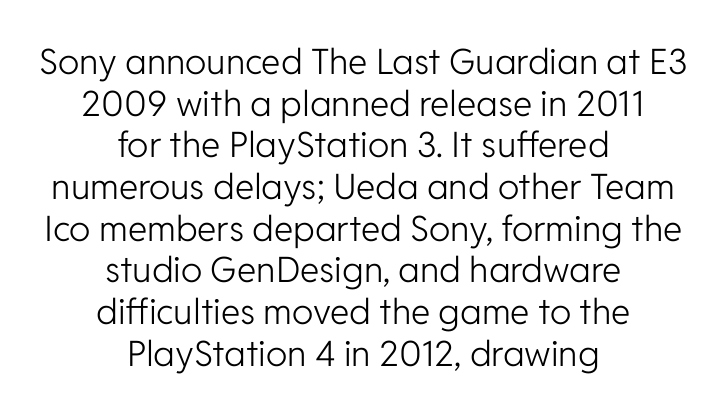
Q: Is the text bold? A: No.
Q: Is the text italic (slanted)? A: No, it is upright.
Q: Is the typeface a serif or a sans-serif typeface? A: Sans-serif.
Q: Is the text underlined? A: No.
Q: How is the paragraph aligned? A: Centered.
Q: Is the spacing between letters normal or unusually wide? A: Normal.
Q: Width (condensed, normal, or wide)? A: Normal.
Q: Stroke contrast? A: Low.
Q: x-height? A: Medium.
Q: Monospaced? A: No.
